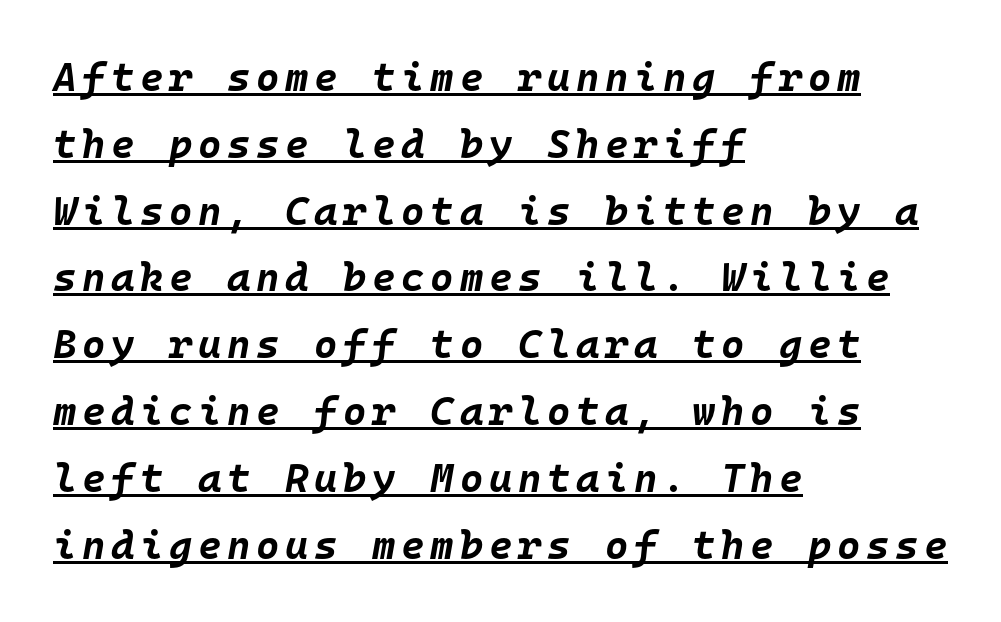
The image shows 40 px bold type, italic (leaning right), monospaced; set left-aligned, normal line spacing (1.67x), underlined; low stroke contrast and a large x-height.
